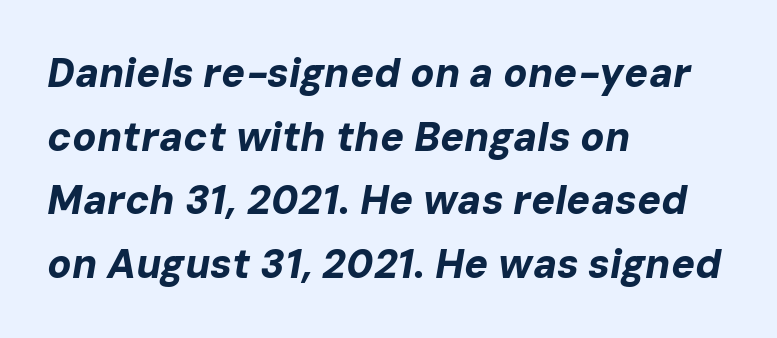
The image shows 40 px bold type, italic (leaning right); set left-aligned, normal line spacing (1.59x), normal letter spacing, not underlined; low stroke contrast and a medium x-height.
